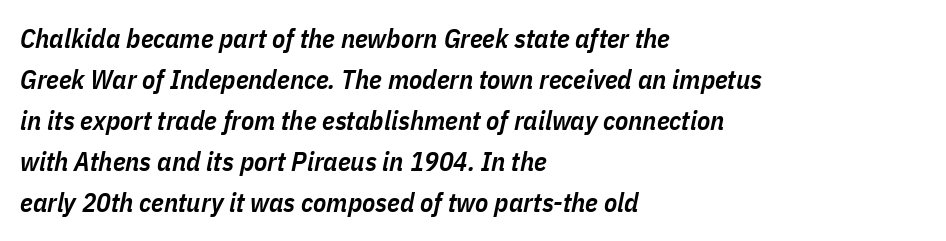
{"italic": "yes", "lean": "right", "slant_degrees": 11, "bold": "semi", "underline": "no", "align": "left", "line_spacing": "normal", "line_spacing_ratio": 1.52, "letter_spacing": "normal", "letter_spacing_em": 0.0, "glyph_px": 27}
